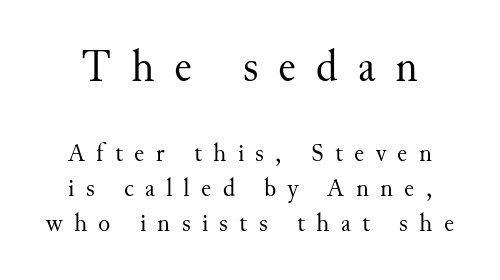
{"serif": "yes", "italic": "no", "bold": "no", "weight": "regular", "width": "normal", "stroke_contrast": "medium", "x_height": "small", "monospaced": "no", "underline": "no", "line_spacing": "normal", "line_spacing_ratio": 1.4, "letter_spacing": "wide", "letter_spacing_em": 0.45, "larger_block": "first", "size_ratio": 1.76, "glyph_px": 44}
